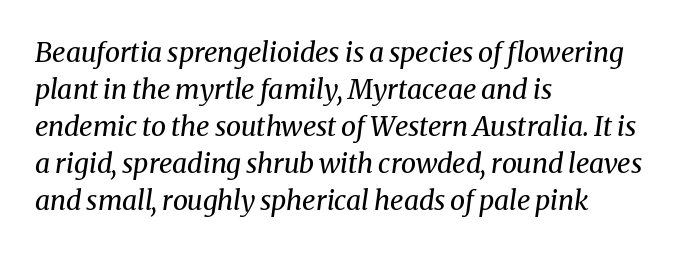
The image shows 27 px text type, italic (leaning right); set left-aligned, normal line spacing (1.37x), normal letter spacing, not underlined.
